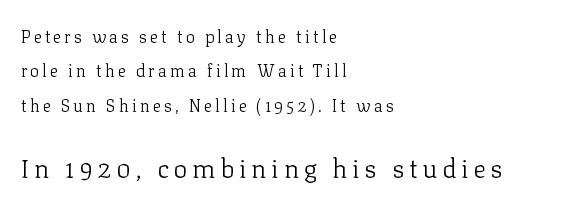
The image shows 26 px text type, upright; set left-aligned, loose line spacing (2.02x), not underlined; the second (bottom) block is 1.53x larger.
